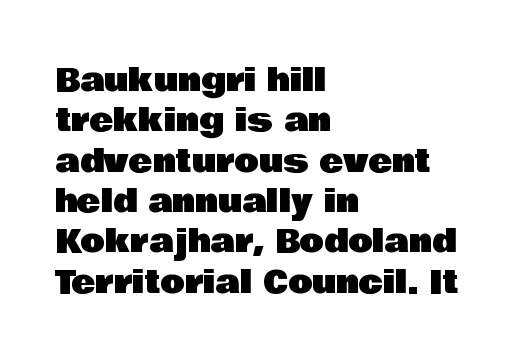
The image shows 32 px sans-serif type, upright; set left-aligned, normal line spacing (1.26x), normal letter spacing, not underlined; low stroke contrast and a large x-height.
